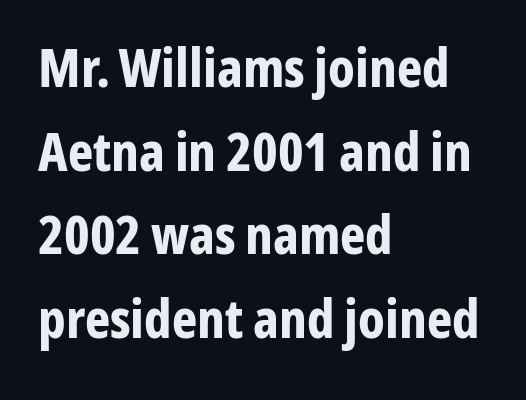
Q: Is the text bold? A: Yes.
Q: Is the text italic (slanted)? A: No, it is upright.
Q: Is the typeface a serif or a sans-serif typeface? A: Sans-serif.
Q: Is the text underlined? A: No.
Q: How is the paragraph aligned? A: Left-aligned.
Q: Is the spacing between letters normal or unusually wide? A: Normal.
Q: Is the spacing between lines tight, normal or loose? A: Normal.
Q: Width (condensed, normal, or wide)? A: Condensed.
Q: Stroke contrast? A: Low.
Q: x-height? A: Medium.
Q: Monospaced? A: No.
